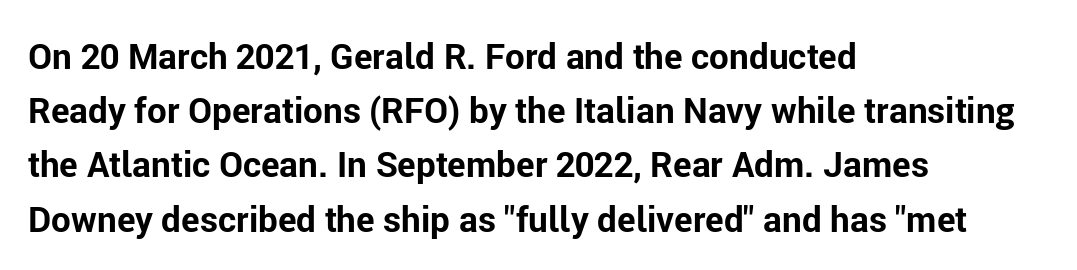
Q: Is the text bold? A: Yes.
Q: Is the text italic (slanted)? A: No, it is upright.
Q: Is the typeface a serif or a sans-serif typeface? A: Sans-serif.
Q: Is the text underlined? A: No.
Q: How is the paragraph aligned? A: Left-aligned.
Q: Is the spacing between letters normal or unusually wide? A: Normal.
Q: Is the spacing between lines tight, normal or loose? A: Normal.
Q: Width (condensed, normal, or wide)? A: Normal.
Q: Stroke contrast? A: Low.
Q: x-height? A: Medium.
Q: Monospaced? A: No.
